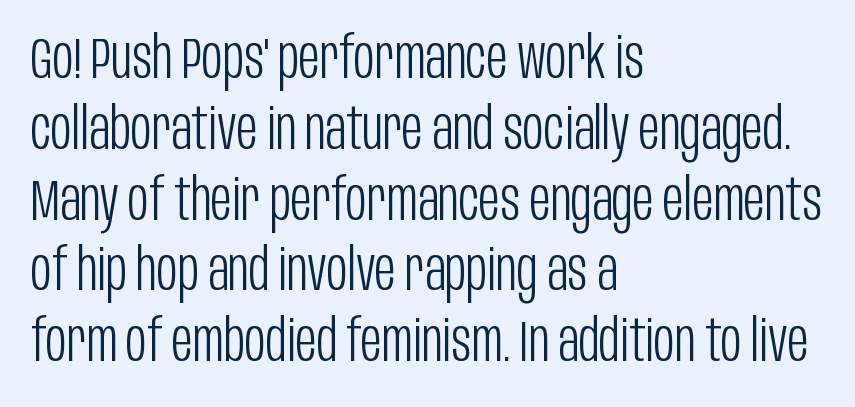
Q: Is the text bold? A: No.
Q: Is the text italic (slanted)? A: No, it is upright.
Q: Is the typeface a serif or a sans-serif typeface? A: Sans-serif.
Q: Is the text underlined? A: No.
Q: How is the paragraph aligned? A: Left-aligned.
Q: Is the spacing between letters normal or unusually wide? A: Normal.
Q: Width (condensed, normal, or wide)? A: Condensed.
Q: Stroke contrast? A: Low.
Q: x-height? A: Large.
Q: Monospaced? A: No.
